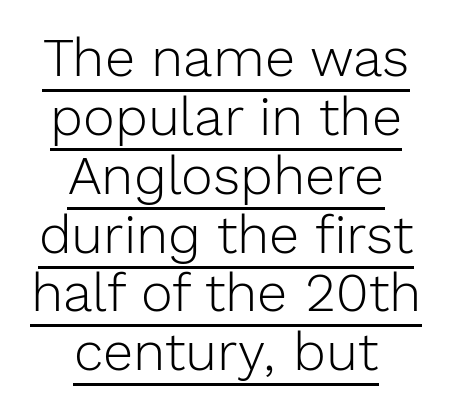
Q: Is the text bold? A: No.
Q: Is the text italic (slanted)? A: No, it is upright.
Q: Is the typeface a serif or a sans-serif typeface? A: Sans-serif.
Q: Is the text underlined? A: Yes.
Q: How is the paragraph aligned? A: Centered.
Q: Is the spacing between letters normal or unusually wide? A: Normal.
Q: Is the spacing between lines tight, normal or loose? A: Tight.
Q: Width (condensed, normal, or wide)? A: Normal.
Q: x-height? A: Medium.
Q: Monospaced? A: No.
